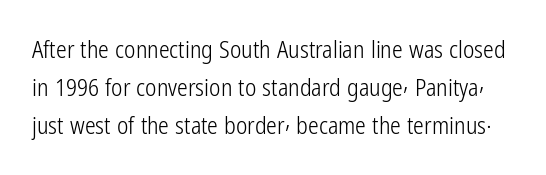
You could call the tracking neutral — neither tight nor loose. The letterforms sit at book weight or below. Leading: standard. Designer's note — italics off, roman on. Any mark beneath the type? The region is blank.
